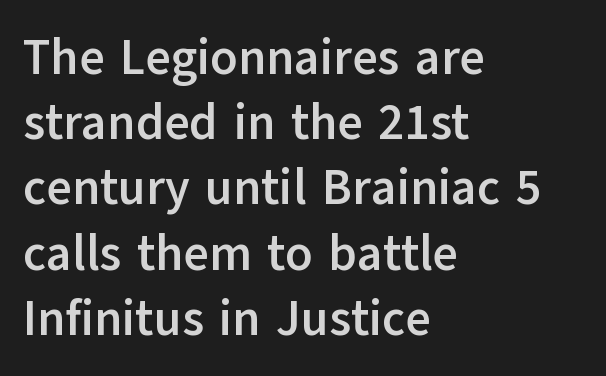
The image shows 49 px semibold sans-serif type, upright; set left-aligned, normal line spacing (1.33x), normal letter spacing, not underlined; low stroke contrast and a medium x-height.
